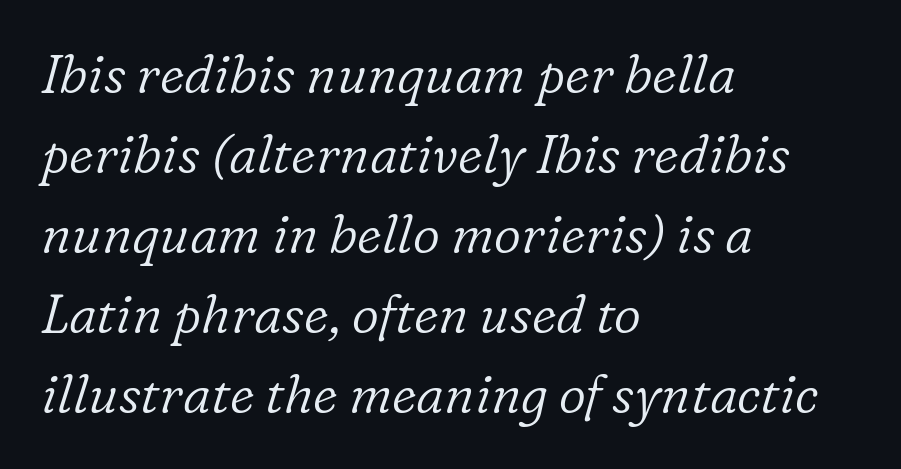
Q: Is the text bold? A: No.
Q: Is the text italic (slanted)? A: Yes, it leans right by about 16 degrees.
Q: Is the typeface a serif or a sans-serif typeface? A: Serif.
Q: Is the text underlined? A: No.
Q: How is the paragraph aligned? A: Left-aligned.
Q: Is the spacing between letters normal or unusually wide? A: Normal.
Q: Is the spacing between lines tight, normal or loose? A: Normal.
Q: Width (condensed, normal, or wide)? A: Normal.
Q: Stroke contrast? A: Low.
Q: x-height? A: Medium.
Q: Monospaced? A: No.
